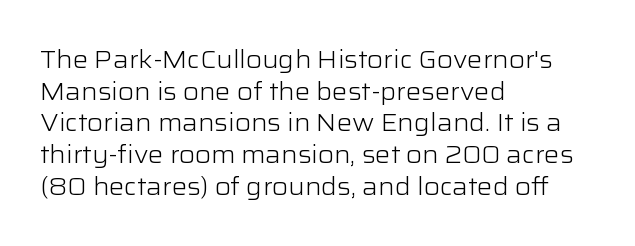
Leftover space on each line is placed entirely after the last word. The typesetting does not lean heavy: it is not bold. Honestly, the letter spacing is just normal — you wouldn't notice it. Underline: absent. If you drew a line through each stem, it would be perfectly vertical.
